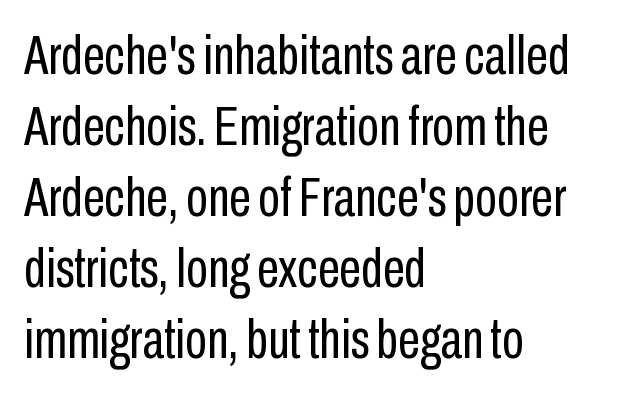
{"serif": "no", "italic": "no", "bold": "no", "weight": "regular", "width": "condensed", "stroke_contrast": "low", "x_height": "medium", "monospaced": "no", "underline": "no", "align": "left", "line_spacing": "normal", "line_spacing_ratio": 1.27, "letter_spacing": "normal", "letter_spacing_em": 0.0, "glyph_px": 56}
